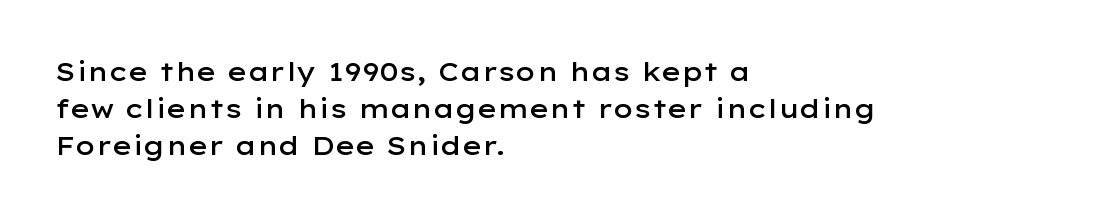
Successive baselines arrive at the customary interval. What weight is shown? A semibold, between regular and bold. The baseline area is clear. Compared with typical body copy, the letter spacing here is the same. When letters stand straight like this, we call the style roman or upright.
